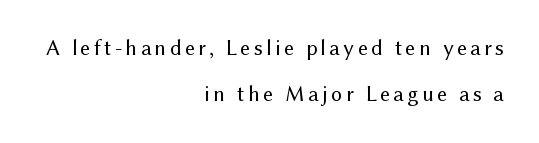
The image shows 22 px text type, upright; set right-aligned, loose line spacing (2.11x), not underlined.
